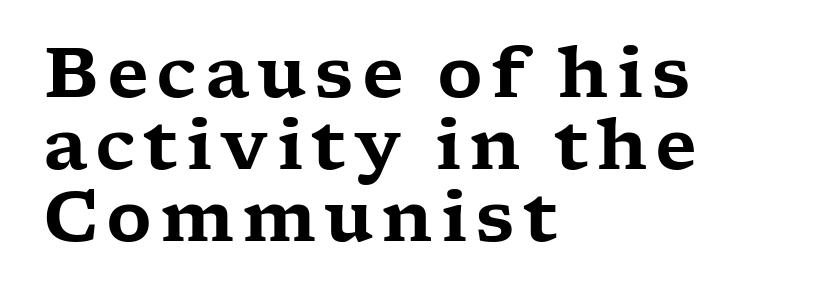
Q: Is the text italic (slanted)? A: No, it is upright.
Q: Is the typeface a serif or a sans-serif typeface? A: Serif.
Q: Is the text underlined? A: No.
Q: How is the paragraph aligned? A: Left-aligned.
Q: Is the spacing between lines tight, normal or loose? A: Tight.
Q: Width (condensed, normal, or wide)? A: Wide.
Q: Stroke contrast? A: Low.
Q: x-height? A: Medium.
Q: Monospaced? A: No.
